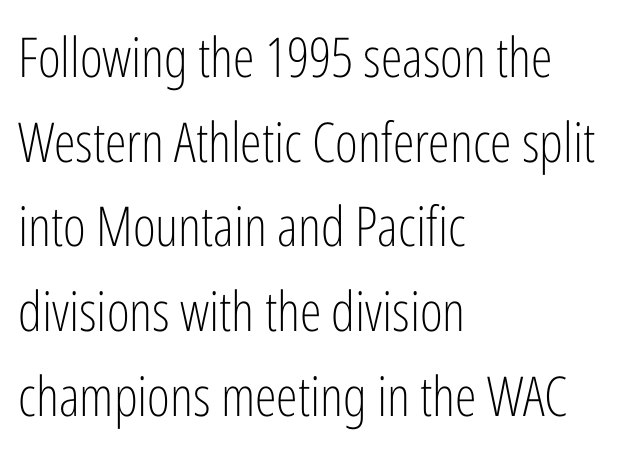
The string is rendered with underlining switched off. Tracking here is standard; glyphs follow each other at the usual distance. The font family rendered here belongs to the sans-serif group. Letters have the restrained weight of plain body copy at most.
